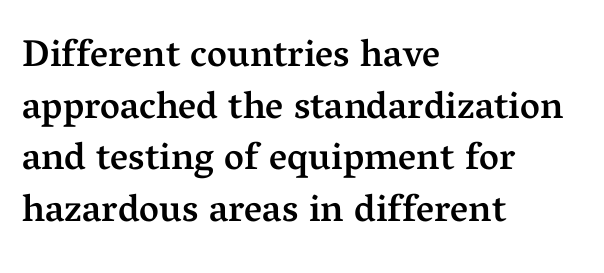
This sample uses a serif face. Caption: standard tracking, unaltered. When letters stand straight like this, we call the style roman or upright. A clean baseline with only descenders dipping below it. As a designer I'd log this as weight 600, semibold.
